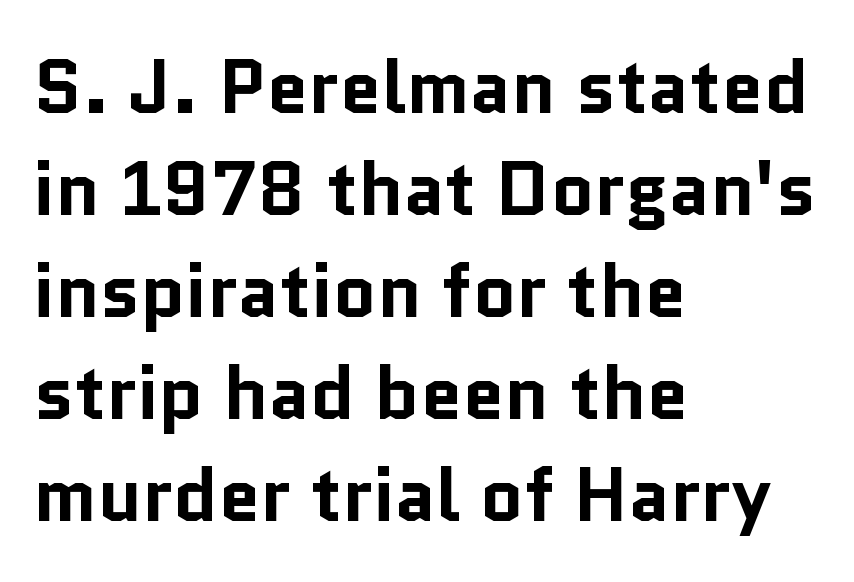
Standard letterfit; no display-style spreading of the glyphs. The space directly below the letters is spotless. A normal amount of white space separates one row of letters from the next. Proportional: the letters do not fall into vertical columns. The glyphs in this specimen are sans serif.
